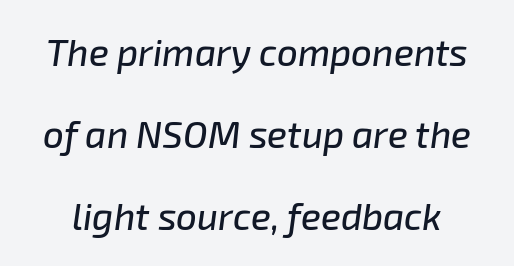
Q: Is the text italic (slanted)? A: Yes, it leans right by about 8 degrees.
Q: Is the text underlined? A: No.
Q: Is the spacing between letters normal or unusually wide? A: Normal.
Q: Is the spacing between lines tight, normal or loose? A: Loose.
Q: Width (condensed, normal, or wide)? A: Normal.
Q: Stroke contrast? A: Low.
Q: x-height? A: Medium.
Q: Monospaced? A: No.
